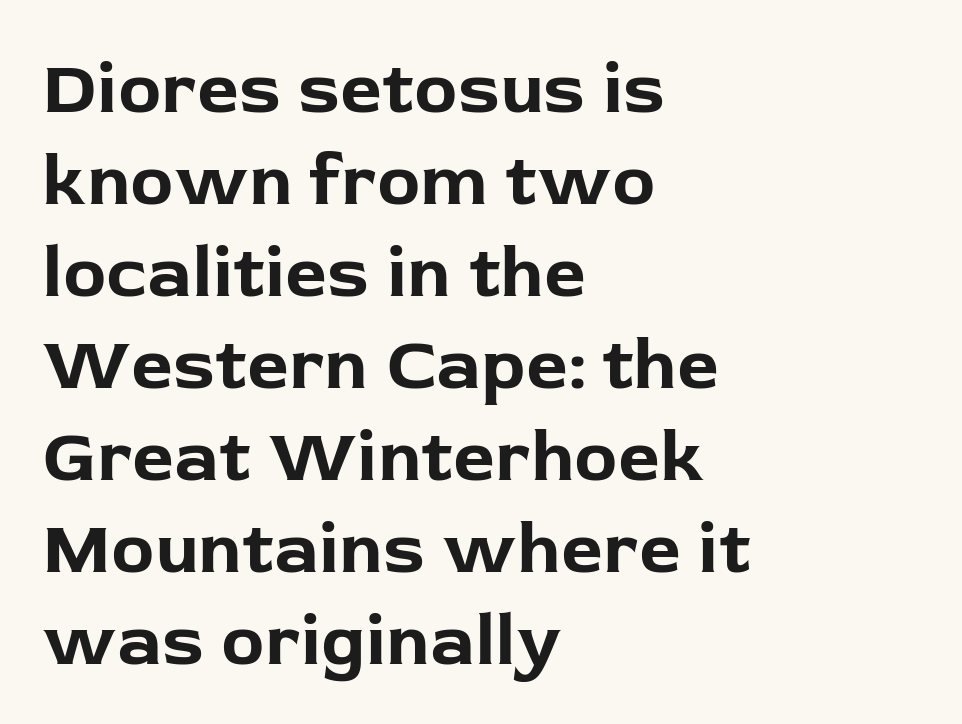
Every stem runs plumb, perpendicular to the baseline. Looks like regular typesetting: each glyph gets only the width it needs. One glance says typical: line gaps are just what's usual. As a designer I'd log this as weight 700, bold. The face used here is rendered with its standard letterfit.
